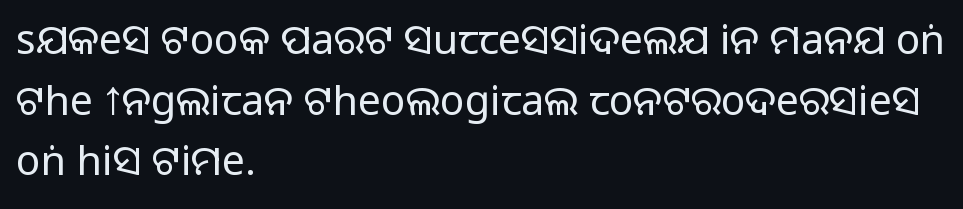
Q: Is the text bold? A: No.
Q: Is the text italic (slanted)? A: No, it is upright.
Q: Is the typeface a serif or a sans-serif typeface? A: Sans-serif.
Q: Is the text underlined? A: No.
Q: How is the paragraph aligned? A: Left-aligned.
Q: Is the spacing between letters normal or unusually wide? A: Normal.
Q: Is the spacing between lines tight, normal or loose? A: Normal.
Q: Width (condensed, normal, or wide)? A: Normal.
Q: Stroke contrast? A: Low.
Q: x-height? A: Large.
Q: Monospaced? A: No.
